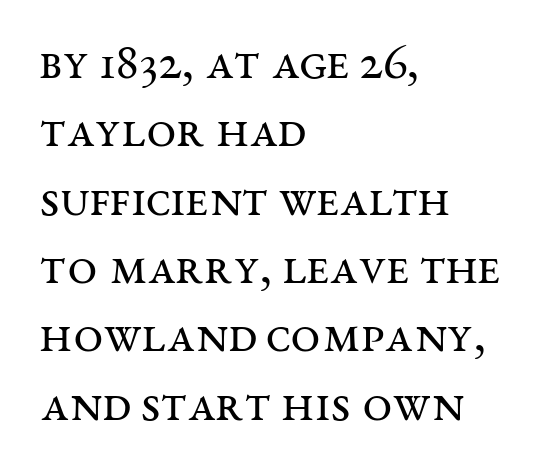
{"serif": "yes", "italic": "no", "bold": "no", "weight": "regular", "width": "wide", "stroke_contrast": "medium", "x_height": "large", "monospaced": "no", "underline": "no", "align": "left", "line_spacing": "normal", "line_spacing_ratio": 1.29, "letter_spacing": "normal", "letter_spacing_em": 0.0, "glyph_px": 53}
